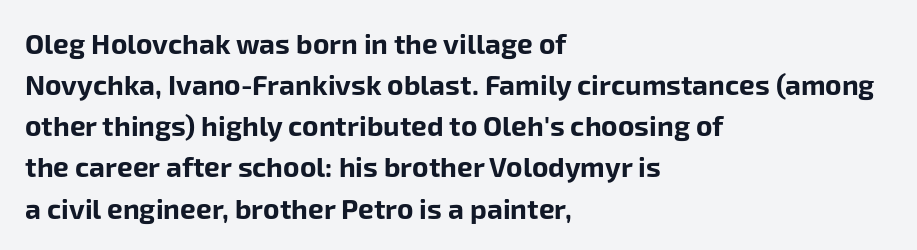
Serifs: no, the terminals of the letterforms are clean. Thick stems and heavy bowls — unmistakably bold. Italic? Not at all — the glyphs are vertical. Words appear dense and cohesive because spacing is normal. Underlining? Definitely not there.
